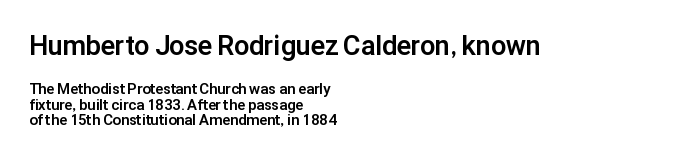
{"italic": "no", "bold": "yes", "underline": "no", "align": "left", "line_spacing": "tight", "line_spacing_ratio": 1.05, "letter_spacing": "normal", "letter_spacing_em": 0.0, "larger_block": "first", "size_ratio": 1.8, "glyph_px": 27}
